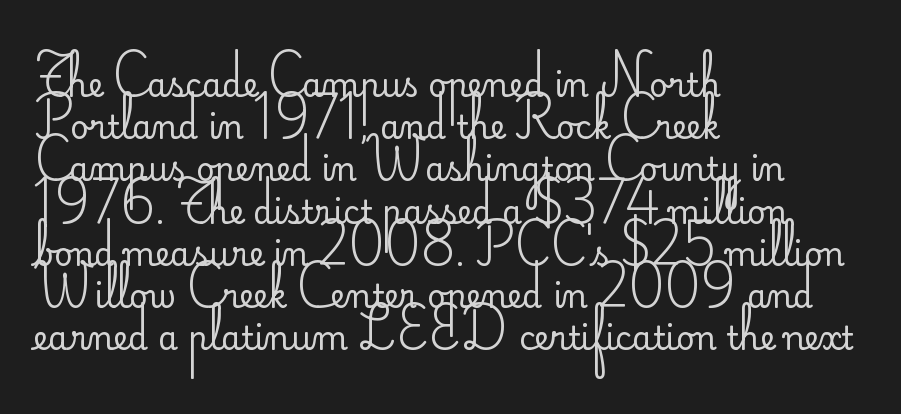
The image shows 32 px regular-weight sans-serif type, upright; set left-aligned, normal line spacing (1.32x), normal letter spacing, not underlined; low stroke contrast and a small x-height.
